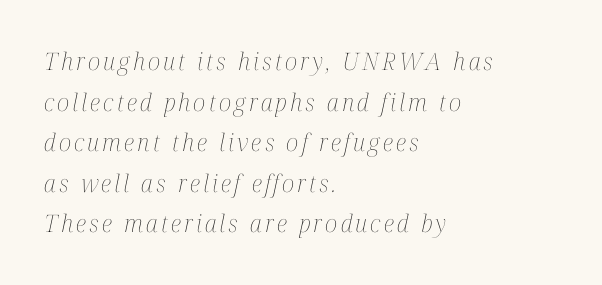
The image shows 24 px text type, italic (leaning right); set left-aligned, normal line spacing (1.69x), not underlined.
